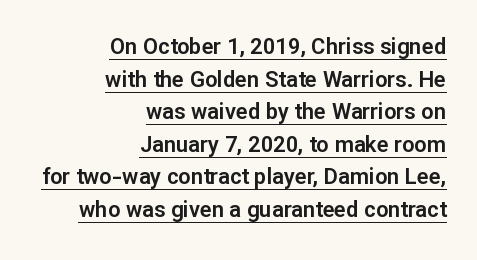
Q: Is the text italic (slanted)? A: No, it is upright.
Q: Is the text underlined? A: Yes.
Q: How is the paragraph aligned? A: Right-aligned.
Q: Is the spacing between letters normal or unusually wide? A: Normal.
Q: Is the spacing between lines tight, normal or loose? A: Normal.
